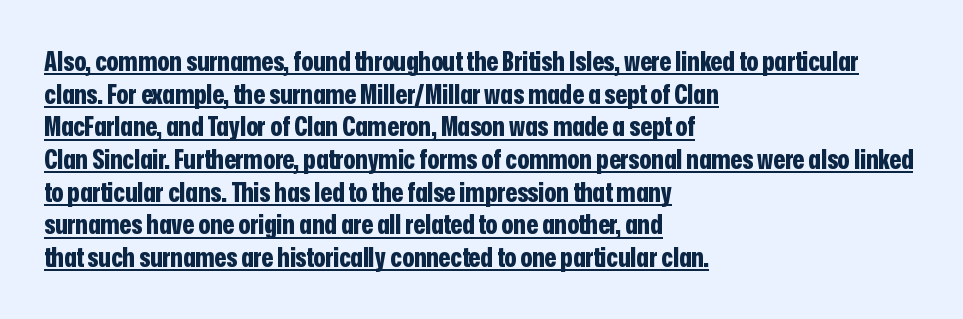
Is there any slant? The stems are plumb. The rendering keeps characters at their native spacing. The passage is arranged the way most books set body copy — flush left. A full-strength bold gives these letters their thick strokes. Underlined type.
